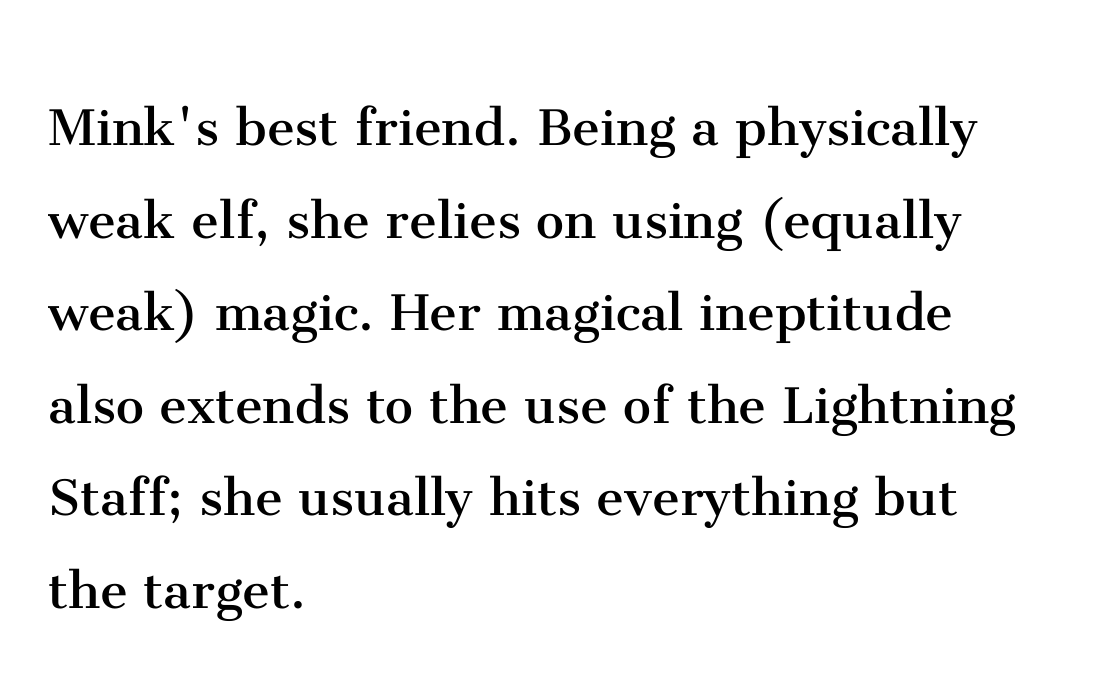
Q: Is the text bold? A: No.
Q: Is the text italic (slanted)? A: No, it is upright.
Q: Is the typeface a serif or a sans-serif typeface? A: Serif.
Q: Is the text underlined? A: No.
Q: How is the paragraph aligned? A: Left-aligned.
Q: Is the spacing between letters normal or unusually wide? A: Normal.
Q: Is the spacing between lines tight, normal or loose? A: Normal.
Q: Width (condensed, normal, or wide)? A: Normal.
Q: Stroke contrast? A: Medium.
Q: x-height? A: Medium.
Q: Monospaced? A: No.
